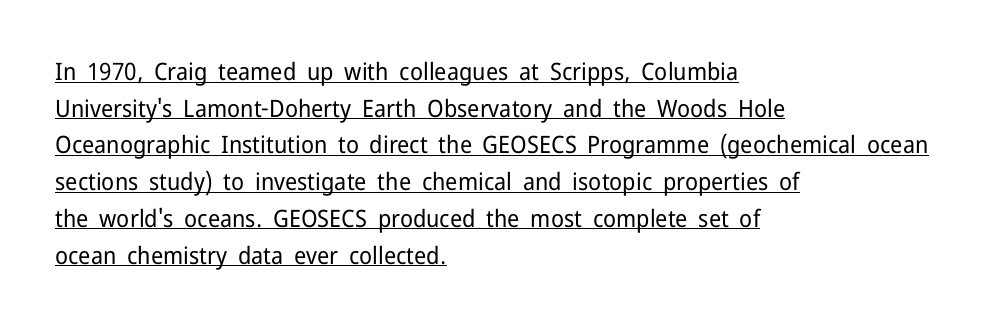
Somebody hit Ctrl+U on this one — the words are underlined. Characters remain perfectly vertical along every line. Reading down the block, your eye returns to a fixed left position each line. The letters sit at their default tracking, neither squeezed nor spread. Summary of vertical rhythm: regular, with standard interline spacing. Stroke mass is kept to a normal reading level or below.
